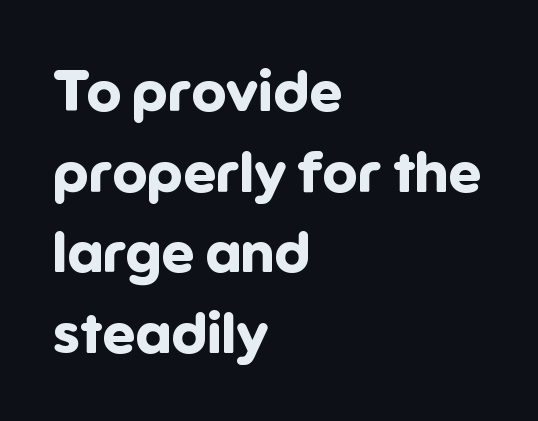
In terms of letterform style, serifs are entirely absent. Summary of vertical rhythm: regular, with standard interline spacing. Designer's note — italics off, roman on. Short note: letters normally spaced. Has an underline been added? It has not.
